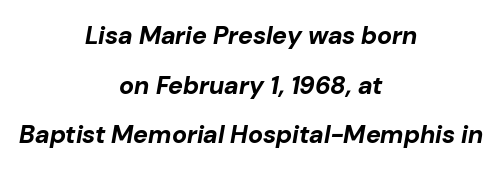
The image shows 25 px bold type, italic (leaning right); set centered, loose line spacing (1.99x), normal letter spacing, not underlined.
